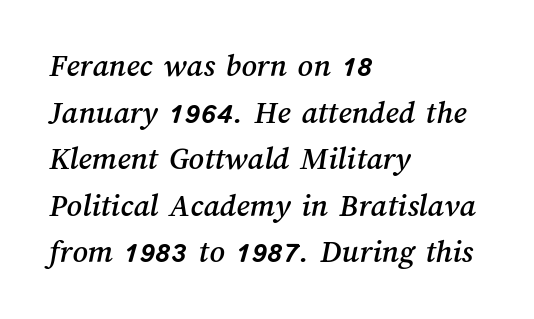
{"width": "normal", "stroke_contrast": "medium", "x_height": "medium", "monospaced": "no", "underline": "no", "align": "left", "line_spacing": "normal", "line_spacing_ratio": 1.41, "letter_spacing": "normal", "letter_spacing_em": 0.0, "glyph_px": 33}
